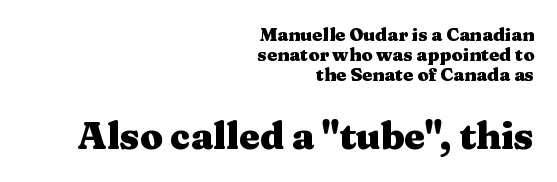
Q: Is the text bold? A: Yes.
Q: Is the text italic (slanted)? A: No, it is upright.
Q: Is the typeface a serif or a sans-serif typeface? A: Serif.
Q: Is the text underlined? A: No.
Q: How is the paragraph aligned? A: Right-aligned.
Q: Is the spacing between letters normal or unusually wide? A: Normal.
Q: Is the spacing between lines tight, normal or loose? A: Tight.
Q: Which block of text is set in a larger size, the first (top) or the second (bottom)? A: The second (bottom) one.
Q: Width (condensed, normal, or wide)? A: Wide.
Q: Stroke contrast? A: Medium.
Q: x-height? A: Medium.
Q: Monospaced? A: No.
